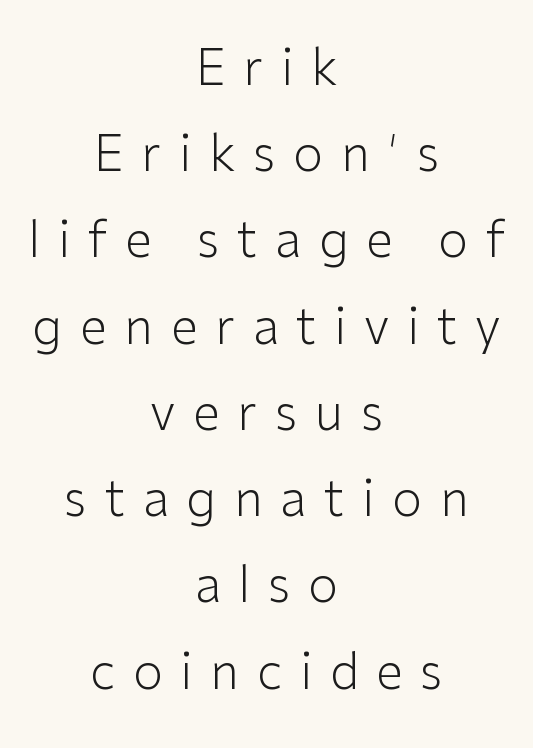
These glyphs show unthickened strokes, regular width or finer. The designer went with a sans here, leaving each stem footless. You could not count columns in this text — the font is proportionally spaced. Descender tails drop into unmarked territory.
